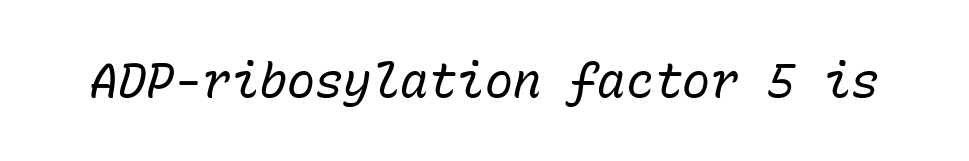
Q: Is the text bold? A: No.
Q: Is the text italic (slanted)? A: Yes, it leans right by about 15 degrees.
Q: Is the text underlined? A: No.
Q: Is the spacing between letters normal or unusually wide? A: Normal.
Q: Width (condensed, normal, or wide)? A: Normal.
Q: Stroke contrast? A: Low.
Q: x-height? A: Medium.
Q: Monospaced? A: Yes.
